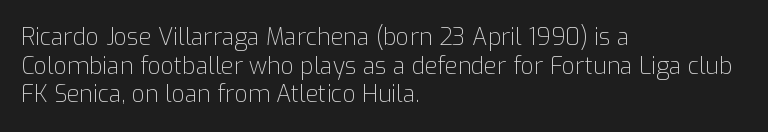
{"italic": "no", "bold": "no", "underline": "no", "align": "left", "line_spacing_ratio": 1.24, "letter_spacing": "normal", "letter_spacing_em": 0.0, "glyph_px": 23}
